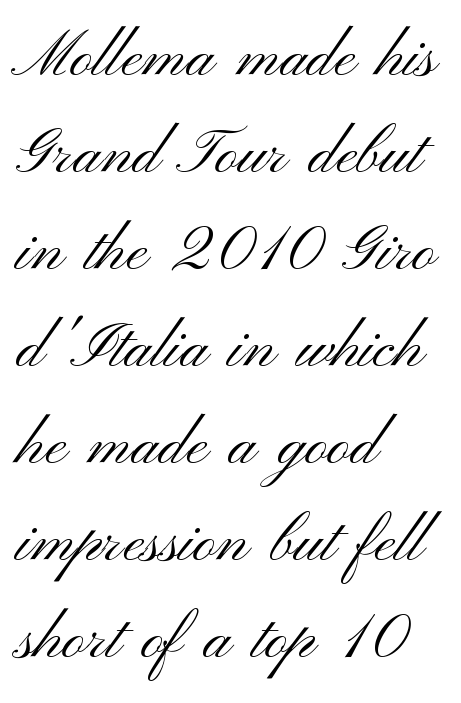
Q: Is the text bold? A: No.
Q: Is the text italic (slanted)? A: Yes.
Q: Is the typeface a serif or a sans-serif typeface? A: Sans-serif.
Q: Is the text underlined? A: No.
Q: How is the paragraph aligned? A: Left-aligned.
Q: Is the spacing between letters normal or unusually wide? A: Normal.
Q: Is the spacing between lines tight, normal or loose? A: Normal.
Q: Width (condensed, normal, or wide)? A: Wide.
Q: Stroke contrast? A: Medium.
Q: x-height? A: Small.
Q: Monospaced? A: No.
